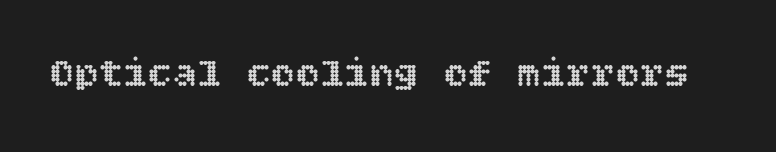
Nobody touched the tracking dial on this one. This rendering features lettering with no underline. You can tell it's not italic because the verticals are truly vertical.
